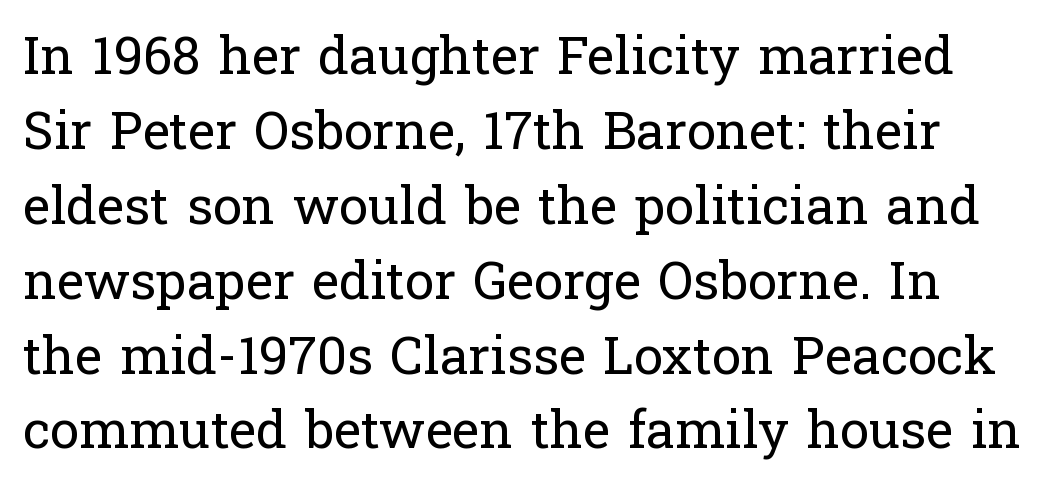
Q: Is the text bold? A: No.
Q: Is the text italic (slanted)? A: No, it is upright.
Q: Is the typeface a serif or a sans-serif typeface? A: Serif.
Q: Is the text underlined? A: No.
Q: Is the spacing between letters normal or unusually wide? A: Normal.
Q: Is the spacing between lines tight, normal or loose? A: Normal.
Q: Width (condensed, normal, or wide)? A: Normal.
Q: Stroke contrast? A: Low.
Q: x-height? A: Medium.
Q: Monospaced? A: No.
